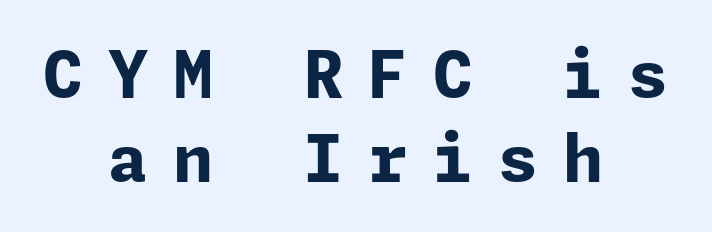
The image shows 65 px bold sans-serif type, upright; set centered, normal line spacing (1.3x), unusually wide letter spacing (+0.38 em), not underlined; low stroke contrast and a medium x-height.
